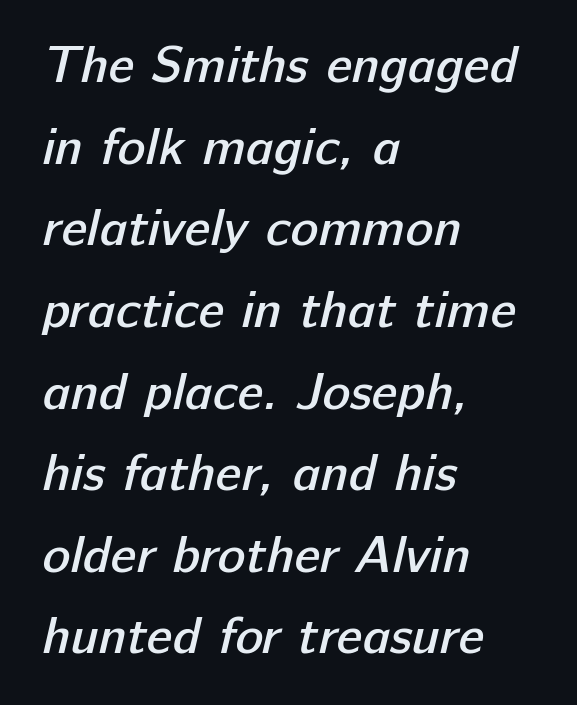
The image shows 52 px semibold sans-serif type; set left-aligned, normal line spacing (1.57x), normal letter spacing, not underlined; low stroke contrast and a medium x-height.
